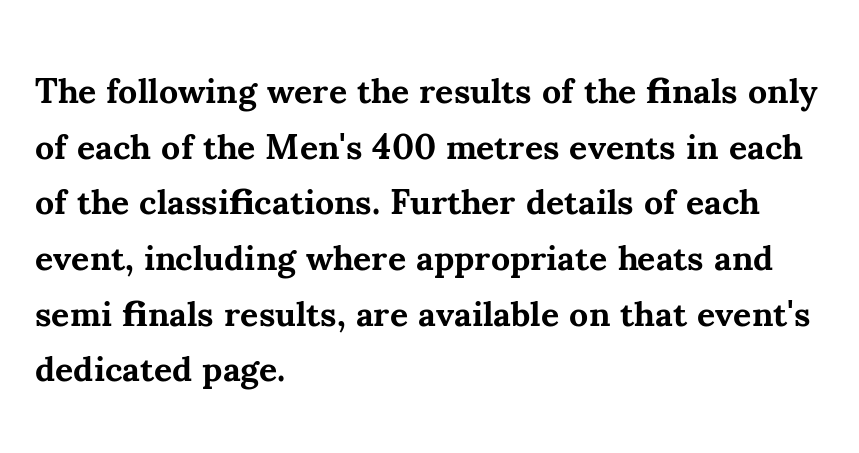
The image shows 35 px bold serif type, upright; set left-aligned, normal line spacing (1.59x), normal letter spacing, not underlined; medium stroke contrast and a small x-height.
